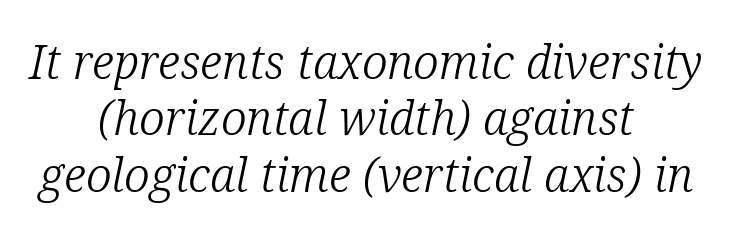
{"serif": "yes", "italic": "yes", "lean": "right", "slant_degrees": 12, "bold": "no", "weight": "light", "width": "normal", "stroke_contrast": "low", "x_height": "medium", "monospaced": "no", "underline": "no", "align": "center", "line_spacing_ratio": 1.2, "letter_spacing": "normal", "letter_spacing_em": 0.0, "glyph_px": 47}
